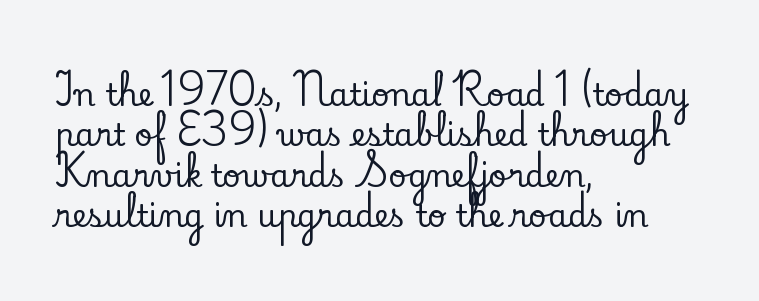
Q: Is the text italic (slanted)? A: No, it is upright.
Q: Is the typeface a serif or a sans-serif typeface? A: Serif.
Q: Is the text underlined? A: No.
Q: How is the paragraph aligned? A: Left-aligned.
Q: Is the spacing between letters normal or unusually wide? A: Normal.
Q: Is the spacing between lines tight, normal or loose? A: Normal.
Q: Width (condensed, normal, or wide)? A: Normal.
Q: Stroke contrast? A: Low.
Q: x-height? A: Small.
Q: Monospaced? A: No.
